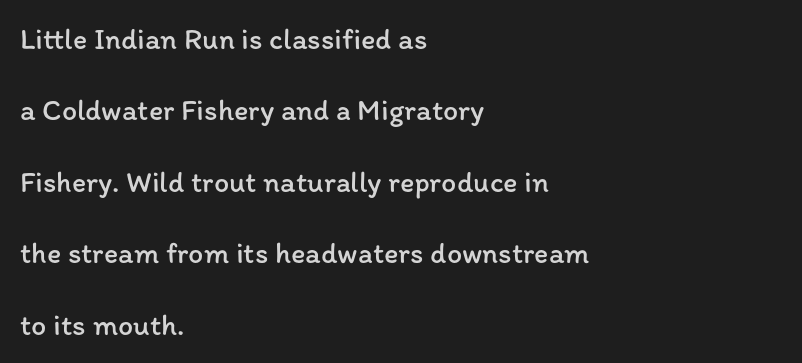
Q: Is the text bold? A: No.
Q: Is the text italic (slanted)? A: No, it is upright.
Q: Is the text underlined? A: No.
Q: How is the paragraph aligned? A: Left-aligned.
Q: Is the spacing between letters normal or unusually wide? A: Normal.
Q: Is the spacing between lines tight, normal or loose? A: Loose.
Q: Width (condensed, normal, or wide)? A: Normal.
Q: Stroke contrast? A: Low.
Q: x-height? A: Medium.
Q: Monospaced? A: No.
